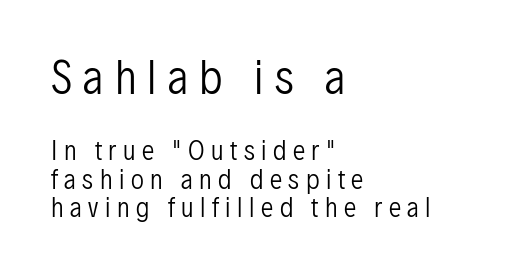
{"serif": "no", "italic": "no", "bold": "no", "weight": "regular", "width": "condensed", "stroke_contrast": "low", "x_height": "medium", "monospaced": "no", "underline": "no", "align": "left", "line_spacing": "tight", "line_spacing_ratio": 1.15, "letter_spacing": "wide", "letter_spacing_em": 0.26, "larger_block": "first", "size_ratio": 1.72, "glyph_px": 43}
